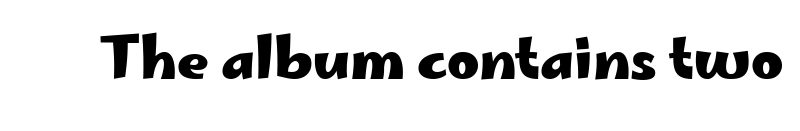
{"serif": "no", "italic": "no", "bold": "yes", "weight": "heavy", "width": "wide", "stroke_contrast": "low", "x_height": "small", "monospaced": "no", "underline": "no", "letter_spacing": "normal", "letter_spacing_em": 0.0, "glyph_px": 55}
